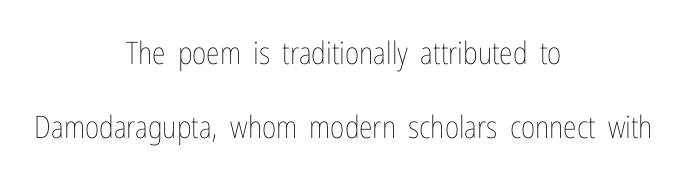
{"italic": "no", "bold": "no", "weight": "thin", "width": "condensed", "stroke_contrast": "low", "x_height": "medium", "monospaced": "no", "underline": "no", "align": "center", "line_spacing": "loose", "line_spacing_ratio": 2.38, "letter_spacing": "normal", "letter_spacing_em": 0.0, "glyph_px": 31}
